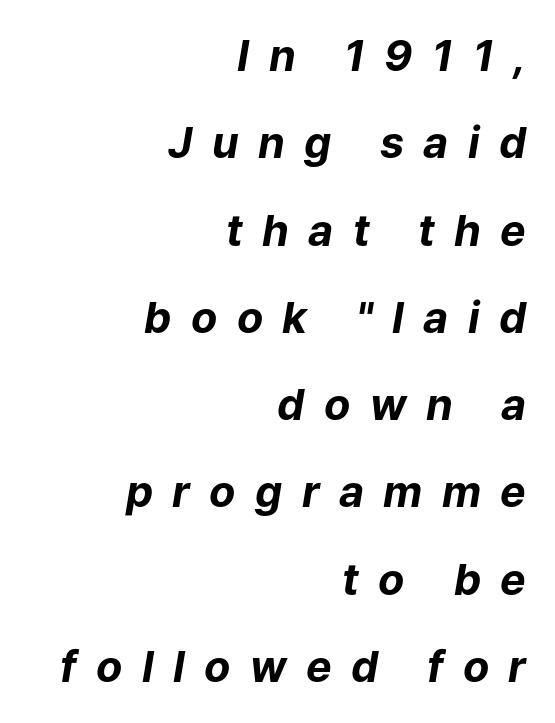
The face used here has the dense, thick strokes of a bold. Substantial extra tracking has been applied to these lines. Character widths vary here, with narrow letters taking less room than wide ones. The rag falls on the left side of this text block. Airy leading. These lines were composed using italics.
